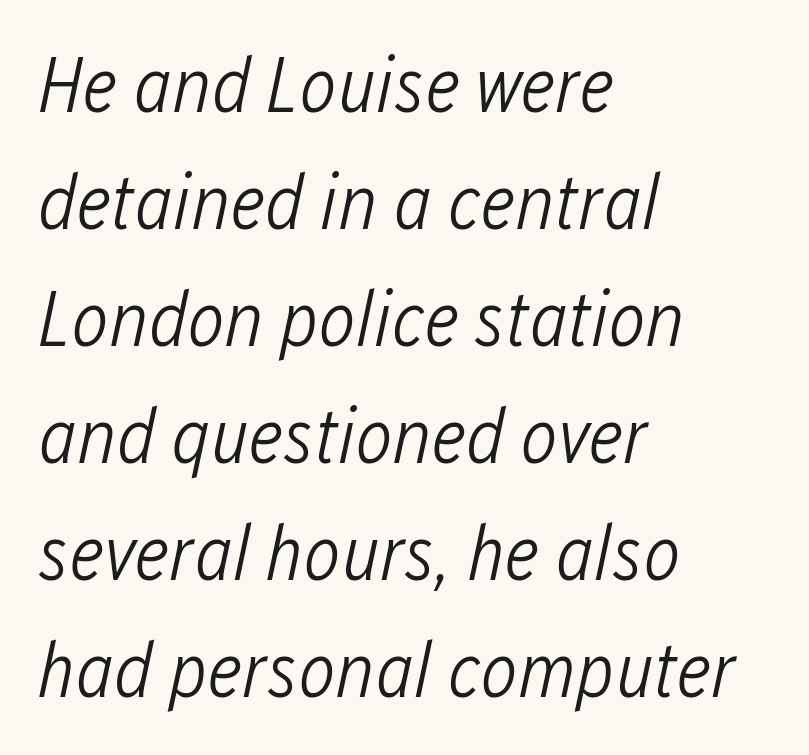
Q: Is the text bold? A: No.
Q: Is the text italic (slanted)? A: Yes, it leans right by about 12 degrees.
Q: Is the text underlined? A: No.
Q: How is the paragraph aligned? A: Left-aligned.
Q: Is the spacing between letters normal or unusually wide? A: Normal.
Q: Is the spacing between lines tight, normal or loose? A: Normal.
Q: Width (condensed, normal, or wide)? A: Condensed.
Q: Stroke contrast? A: Low.
Q: x-height? A: Medium.
Q: Monospaced? A: No.
